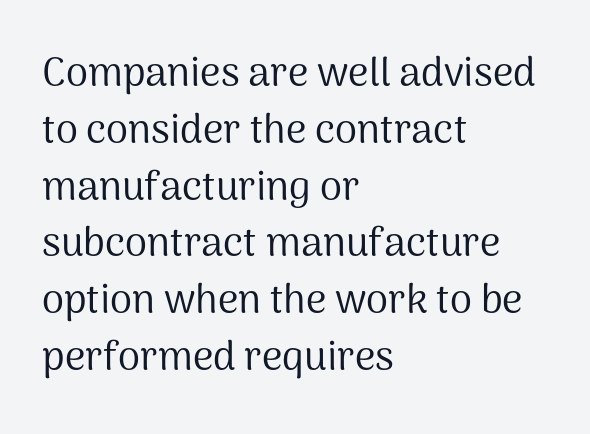
This sample uses an upright cut, with every glyph sitting square on the baseline. The block of text has a typical density, with ordinary space between rows. Proportional: the letters do not fall into vertical columns. Words appear dense and cohesive because spacing is normal. Classification — sans serif. A quiet, ordinary-to-light weight characterises the typeface.
